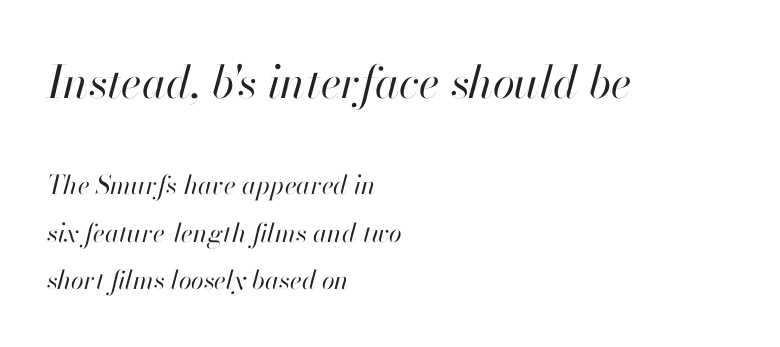
Q: Is the text bold? A: No.
Q: Is the text italic (slanted)? A: Yes, it leans right by about 13 degrees.
Q: Is the text underlined? A: No.
Q: How is the paragraph aligned? A: Left-aligned.
Q: Is the spacing between letters normal or unusually wide? A: Normal.
Q: Which block of text is set in a larger size, the first (top) or the second (bottom)? A: The first (top) one.
Q: Width (condensed, normal, or wide)? A: Normal.
Q: Stroke contrast? A: High.
Q: x-height? A: Small.
Q: Monospaced? A: No.
